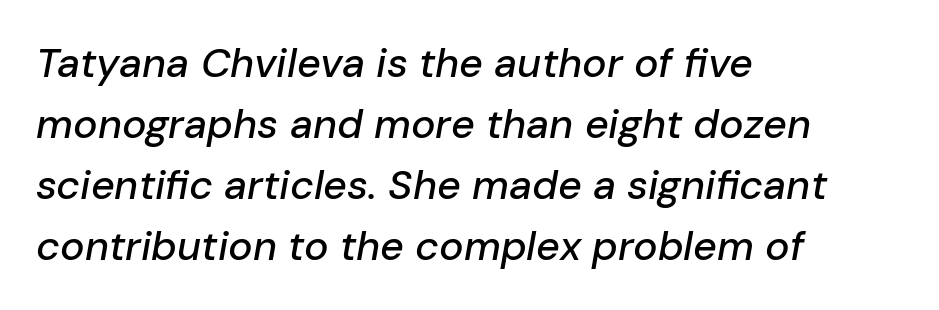
Q: Is the text italic (slanted)? A: Yes, it leans right by about 10 degrees.
Q: Is the text underlined? A: No.
Q: How is the paragraph aligned? A: Left-aligned.
Q: Is the spacing between letters normal or unusually wide? A: Normal.
Q: Is the spacing between lines tight, normal or loose? A: Normal.
Q: Width (condensed, normal, or wide)? A: Normal.
Q: Stroke contrast? A: Low.
Q: x-height? A: Medium.
Q: Monospaced? A: No.
